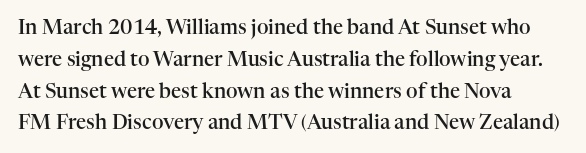
Q: Is the text bold? A: Semi-bold.
Q: Is the text italic (slanted)? A: No, it is upright.
Q: Is the text underlined? A: No.
Q: How is the paragraph aligned? A: Left-aligned.
Q: Is the spacing between letters normal or unusually wide? A: Normal.
Q: Is the spacing between lines tight, normal or loose? A: Normal.
